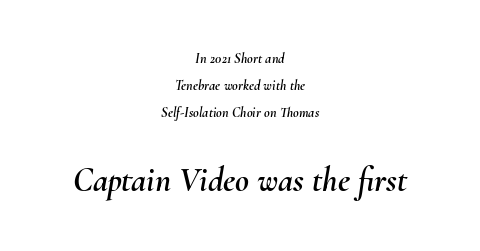
Q: Is the text italic (slanted)? A: Yes, it leans right by about 10 degrees.
Q: Is the text underlined? A: No.
Q: How is the paragraph aligned? A: Centered.
Q: Is the spacing between letters normal or unusually wide? A: Normal.
Q: Is the spacing between lines tight, normal or loose? A: Loose.
Q: Which block of text is set in a larger size, the first (top) or the second (bottom)? A: The second (bottom) one.
Q: Width (condensed, normal, or wide)? A: Normal.
Q: Stroke contrast? A: Medium.
Q: x-height? A: Small.
Q: Monospaced? A: No.
